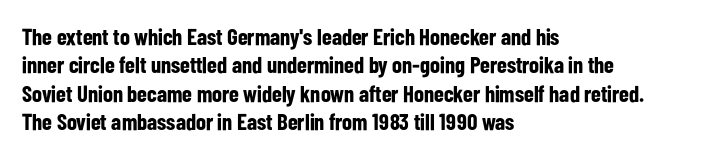
The image shows 23 px bold type, upright; set left-aligned, line spacing 1.23x, normal letter spacing, not underlined.
